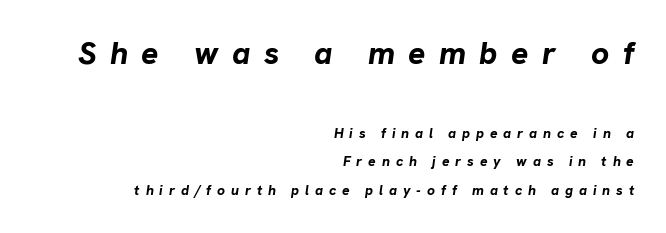
The image shows 32 px bold type, italic (leaning right); set right-aligned, loose line spacing (2.06x), unusually wide letter spacing (+0.42 em), not underlined; the first (top) block is 2.29x larger; low stroke contrast and a medium x-height.
